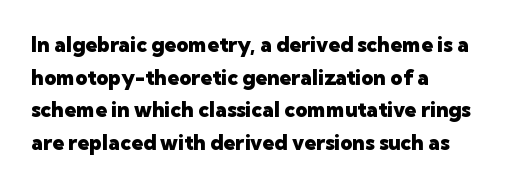
{"italic": "no", "bold": "yes", "underline": "no", "align": "left", "line_spacing": "normal", "line_spacing_ratio": 1.55, "letter_spacing": "normal", "letter_spacing_em": 0.0, "glyph_px": 21}
